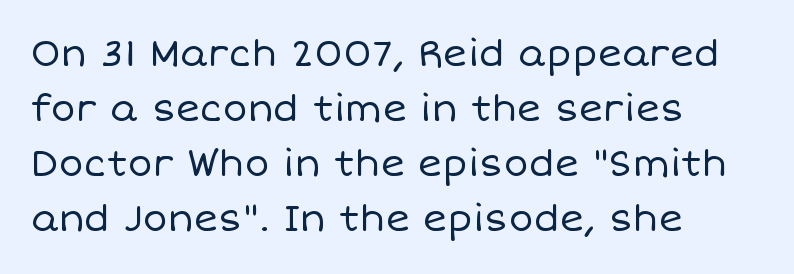
{"italic": "no", "bold": "no", "weight": "regular", "width": "normal", "stroke_contrast": "low", "x_height": "large", "monospaced": "no", "underline": "no", "align": "left", "line_spacing": "normal", "line_spacing_ratio": 1.49, "letter_spacing": "normal", "letter_spacing_em": 0.0, "glyph_px": 37}
